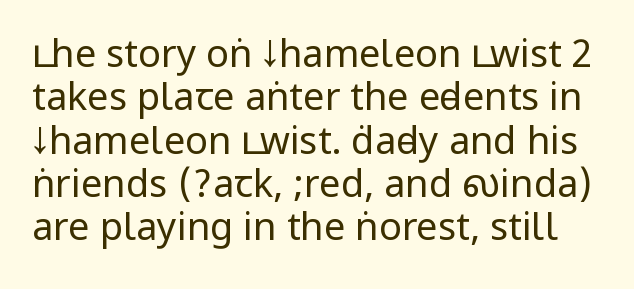
{"serif": "no", "italic": "no", "bold": "no", "weight": "regular", "width": "condensed", "stroke_contrast": "low", "underline": "no", "line_spacing": "tight", "line_spacing_ratio": 1.14, "letter_spacing": "normal", "letter_spacing_em": 0.0, "glyph_px": 38}
